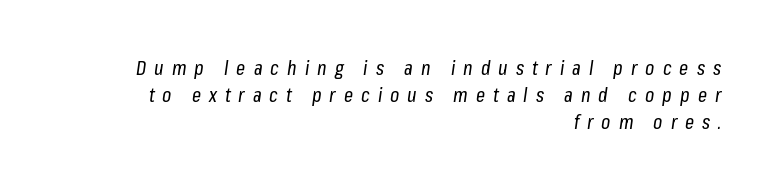
{"italic": "yes", "lean": "right", "slant_degrees": 8, "bold": "no", "underline": "no", "align": "right", "line_spacing": "normal", "line_spacing_ratio": 1.36, "letter_spacing": "wide", "letter_spacing_em": 0.4, "glyph_px": 20}
